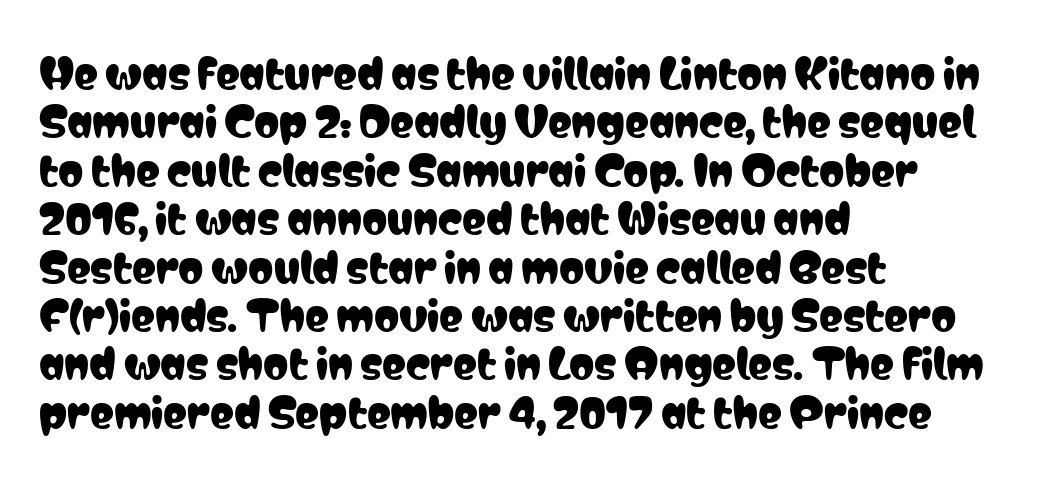
Q: Is the text italic (slanted)? A: No, it is upright.
Q: Is the typeface a serif or a sans-serif typeface? A: Sans-serif.
Q: Is the text underlined? A: No.
Q: How is the paragraph aligned? A: Left-aligned.
Q: Is the spacing between letters normal or unusually wide? A: Normal.
Q: Width (condensed, normal, or wide)? A: Condensed.
Q: Stroke contrast? A: Low.
Q: x-height? A: Medium.
Q: Monospaced? A: No.
